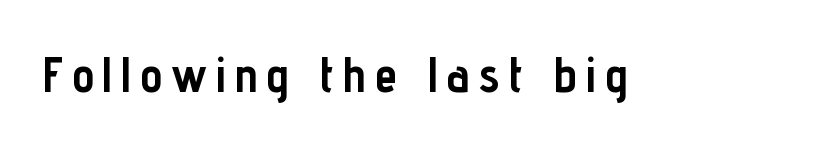
{"serif": "no", "italic": "no", "bold": "yes", "weight": "semibold", "width": "condensed", "stroke_contrast": "low", "x_height": "medium", "monospaced": "no", "underline": "no", "glyph_px": 50}
